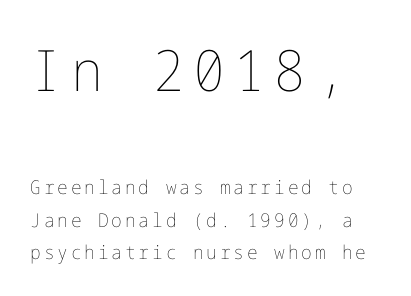
The image shows 57 px thin type, upright; set line spacing 1.71x, not underlined; the first (top) block is 3.0x larger; low stroke contrast and a medium x-height.
